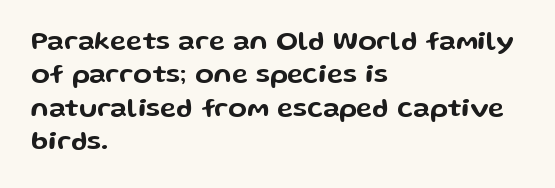
{"italic": "no", "underline": "no", "align": "left", "line_spacing_ratio": 1.24, "letter_spacing": "normal", "letter_spacing_em": 0.0, "glyph_px": 27}
